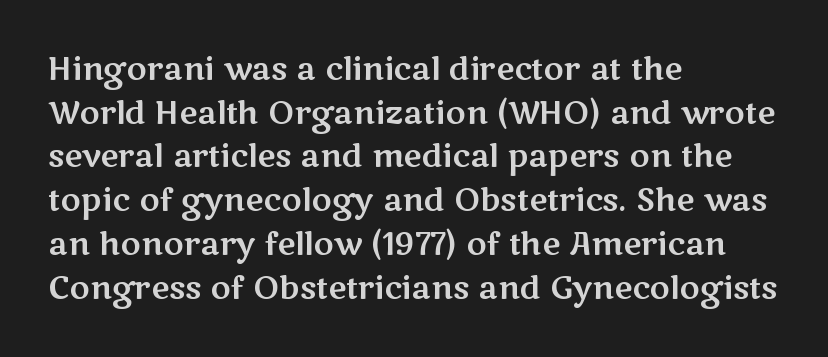
The image shows 31 px wide sans-serif type, upright; set left-aligned, normal line spacing (1.41x), normal letter spacing, not underlined; medium stroke contrast and a medium x-height.
